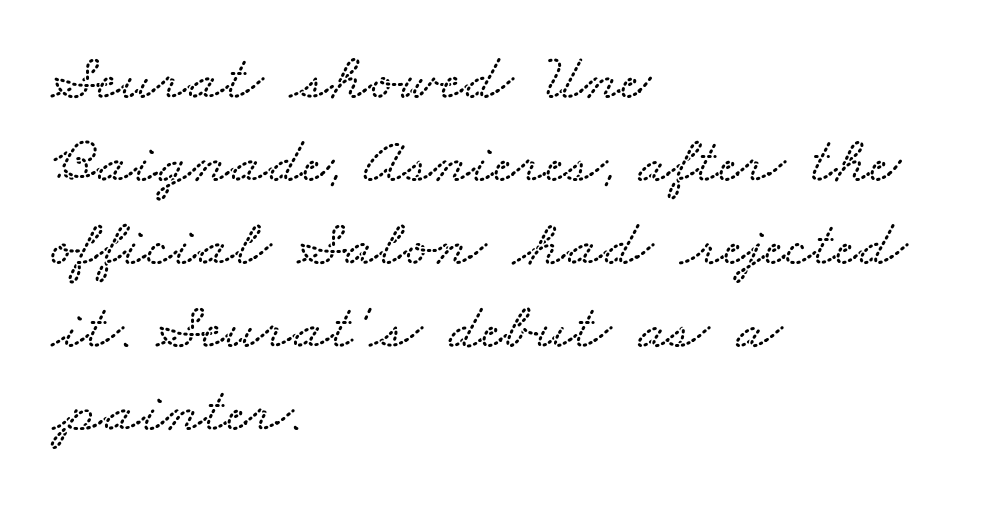
{"width": "wide", "stroke_contrast": "low", "x_height": "small", "monospaced": "no", "underline": "no", "align": "left", "line_spacing_ratio": 1.24, "letter_spacing": "normal", "letter_spacing_em": 0.0, "glyph_px": 67}
